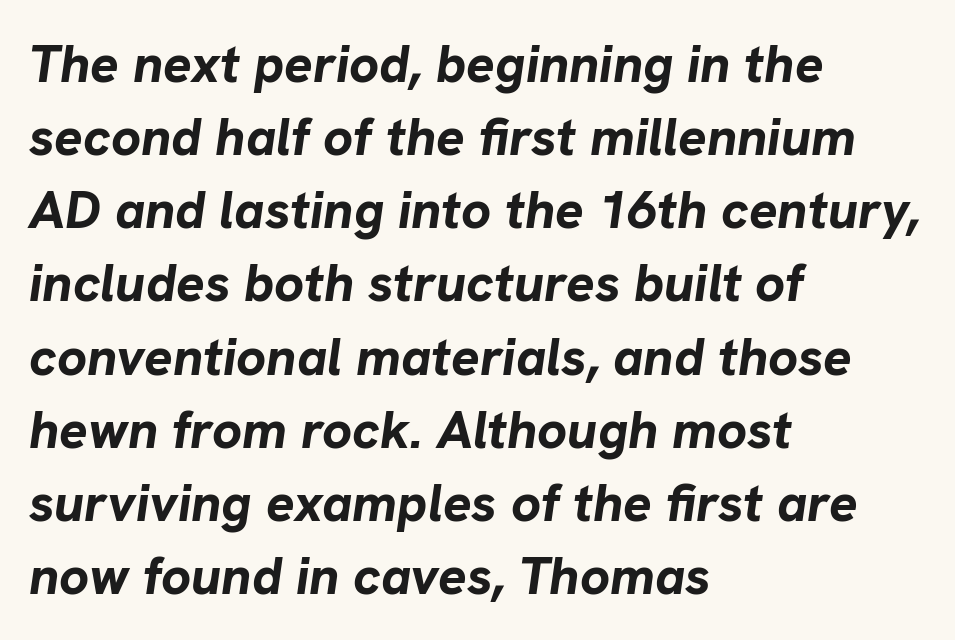
Descender tails drop into unmarked territory. All the whitespace from short lines collects on the right. Do the characters align in a grid? No, the font is proportional. Standard letterfit; no display-style spreading of the glyphs. The specimen reads as italic at a glance. Evenly set lines give the paragraph a standard silhouette.
